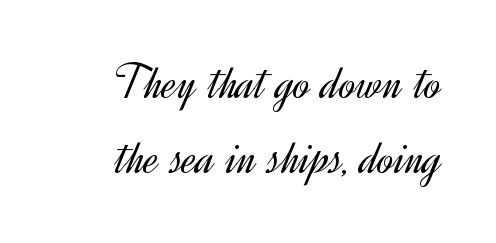
{"serif": "no", "bold": "no", "weight": "light", "width": "normal", "x_height": "small", "monospaced": "no", "underline": "no", "align": "right", "line_spacing": "normal", "line_spacing_ratio": 1.51, "letter_spacing": "normal", "letter_spacing_em": 0.0, "glyph_px": 50}
